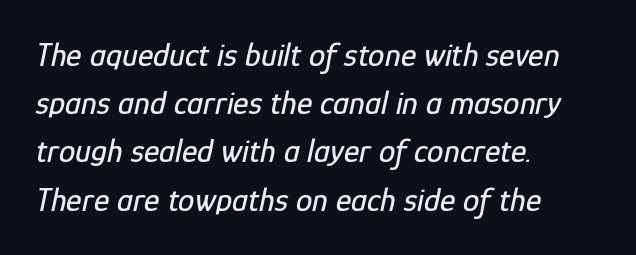
Q: Is the text italic (slanted)? A: Yes, it leans right by about 12 degrees.
Q: Is the text underlined? A: No.
Q: How is the paragraph aligned? A: Left-aligned.
Q: Is the spacing between letters normal or unusually wide? A: Normal.
Q: Is the spacing between lines tight, normal or loose? A: Normal.
Q: Width (condensed, normal, or wide)? A: Condensed.
Q: Stroke contrast? A: Low.
Q: x-height? A: Medium.
Q: Monospaced? A: No.
